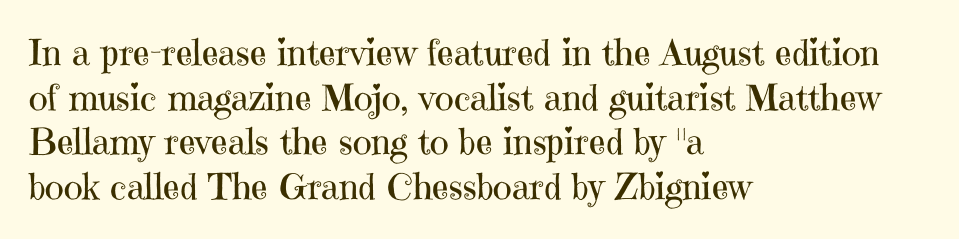
{"serif": "yes", "italic": "no", "bold": "no", "weight": "regular", "width": "normal", "stroke_contrast": "high", "x_height": "medium", "monospaced": "no", "underline": "no", "align": "left", "line_spacing_ratio": 1.24, "letter_spacing": "normal", "letter_spacing_em": 0.0, "glyph_px": 36}
